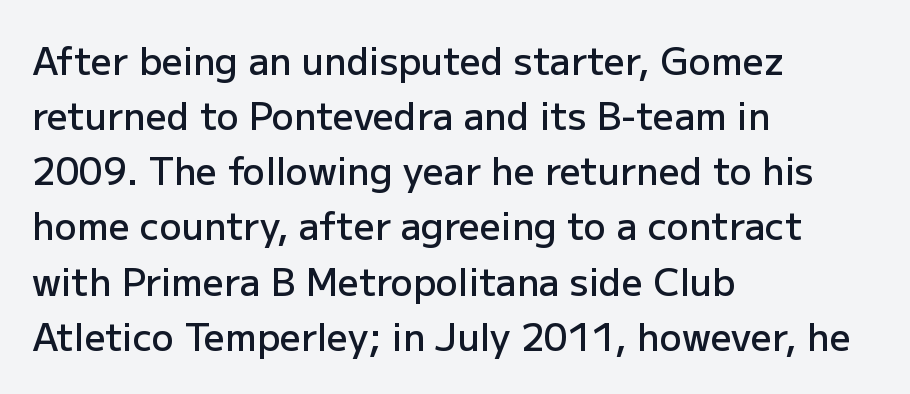
The image shows 37 px semibold sans-serif type, upright; set left-aligned, normal line spacing (1.49x), normal letter spacing, not underlined; low stroke contrast and a medium x-height.
